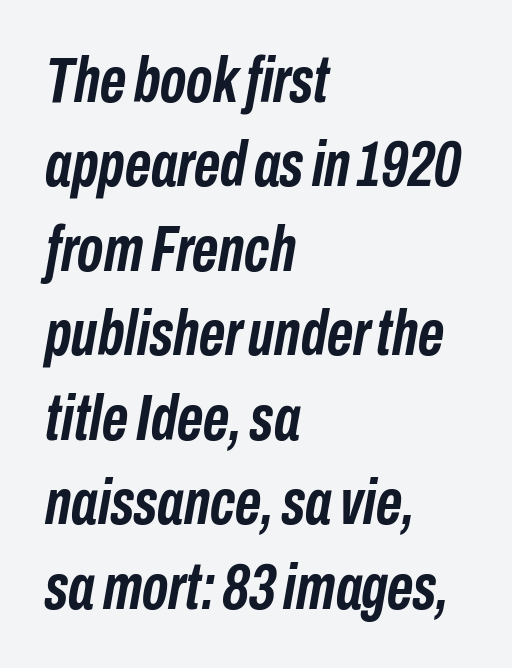
The image shows 64 px semibold, condensed type, italic (leaning right); set left-aligned, normal line spacing (1.32x), normal letter spacing, not underlined; low stroke contrast and a medium x-height.
